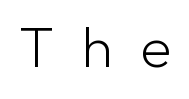
The image shows 57 px light sans-serif type, upright; set unusually wide letter spacing (+0.47 em), not underlined; low stroke contrast and a medium x-height.
